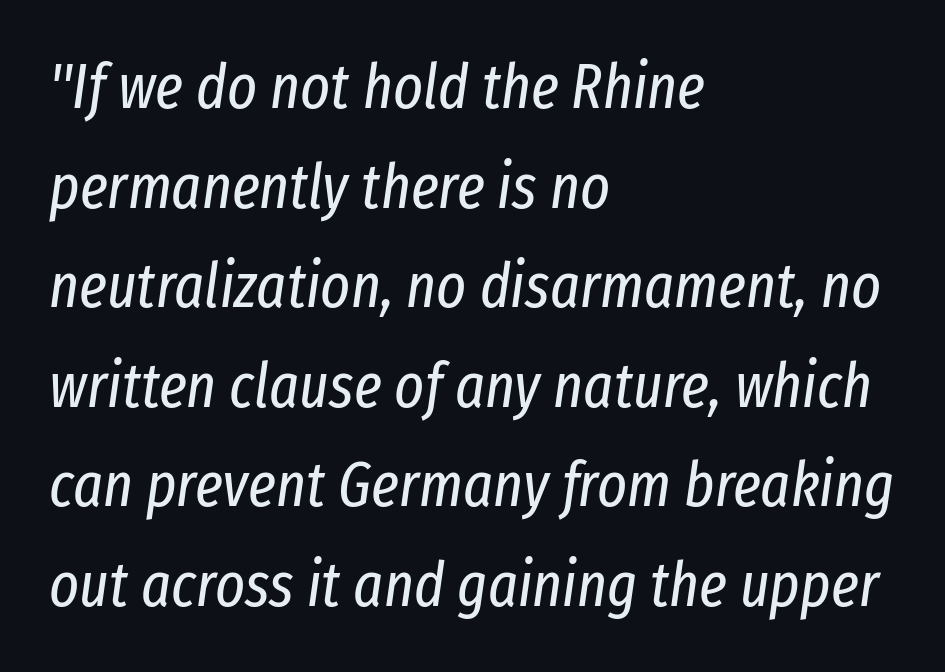
The image shows 63 px regular-weight, condensed type, italic (leaning right); set left-aligned, normal line spacing (1.58x), normal letter spacing, not underlined; low stroke contrast and a medium x-height.
